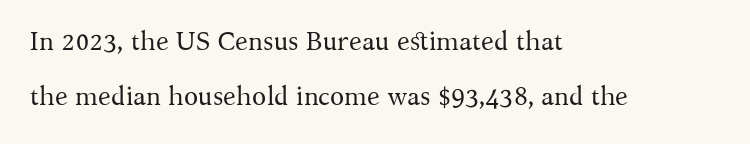
Think standard paragraph weight, or any step lighter than that. Check the space under the baseline: it is left empty. The specimen reads as upright at a glance. Regarding leading, the lines here are spaced well apart. These lines are set flush left with a ragged right edge. Default kerning and tracking; the words read as compact shapes.
